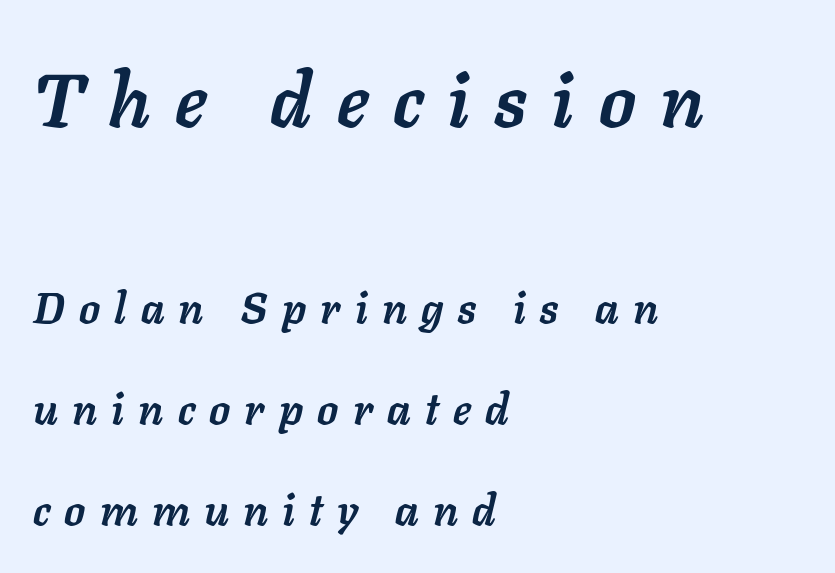
Spacing verdict: proportional, widths tailored to each character. Designer's note — italics engaged. Block one is the big one; block two sits smaller underneath. Every letter is thick-stroked: bold, no question. Line spacing here is loose. Someone cranked the tracking dial way up on this one.
